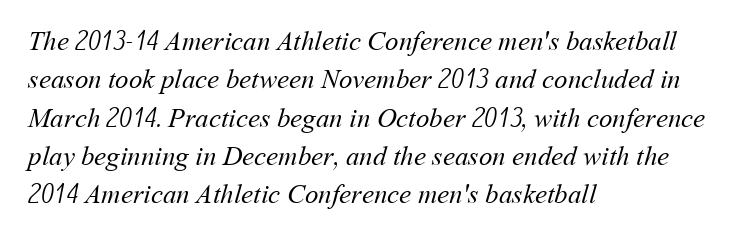
Q: Is the text bold? A: No.
Q: Is the text underlined? A: No.
Q: How is the paragraph aligned? A: Left-aligned.
Q: Is the spacing between letters normal or unusually wide? A: Normal.
Q: Is the spacing between lines tight, normal or loose? A: Normal.
